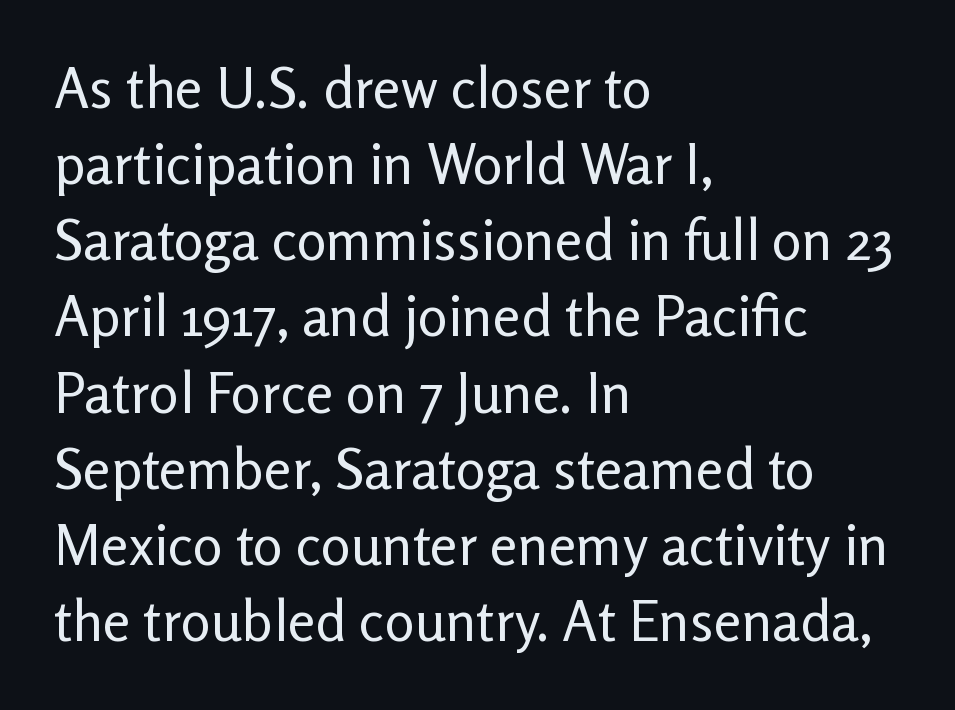
Q: Is the text bold? A: No.
Q: Is the text italic (slanted)? A: No, it is upright.
Q: Is the typeface a serif or a sans-serif typeface? A: Sans-serif.
Q: Is the text underlined? A: No.
Q: How is the paragraph aligned? A: Left-aligned.
Q: Is the spacing between letters normal or unusually wide? A: Normal.
Q: Is the spacing between lines tight, normal or loose? A: Normal.
Q: Width (condensed, normal, or wide)? A: Normal.
Q: Stroke contrast? A: Low.
Q: x-height? A: Medium.
Q: Monospaced? A: No.
